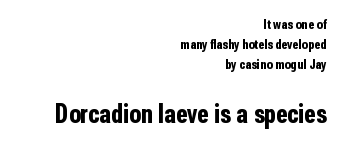
Q: Is the text bold? A: Yes.
Q: Is the text italic (slanted)? A: No, it is upright.
Q: Is the text underlined? A: No.
Q: How is the paragraph aligned? A: Right-aligned.
Q: Is the spacing between letters normal or unusually wide? A: Normal.
Q: Is the spacing between lines tight, normal or loose? A: Normal.
Q: Which block of text is set in a larger size, the first (top) or the second (bottom)? A: The second (bottom) one.
